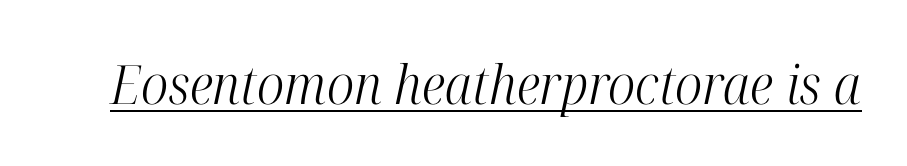
The image shows 54 px light, condensed serif type, italic (leaning right); set normal letter spacing, underlined; high stroke contrast and a medium x-height.
